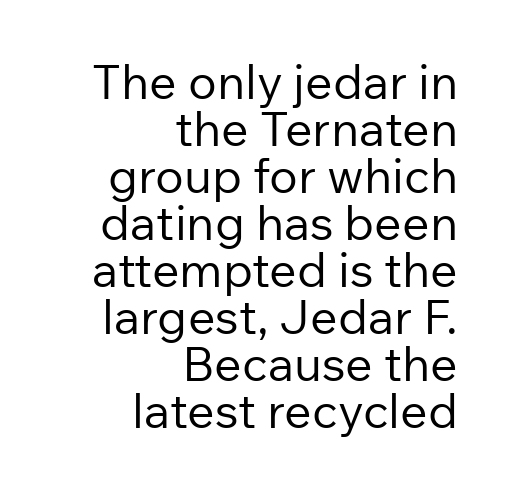
Letters rest on an invisible, unmarked baseline. Is this a fixed-width face? No — the glyphs have proportional, varying widths. These lines were composed using upright roman letters. Compared with typical paragraphs, the rows here are closer together.
